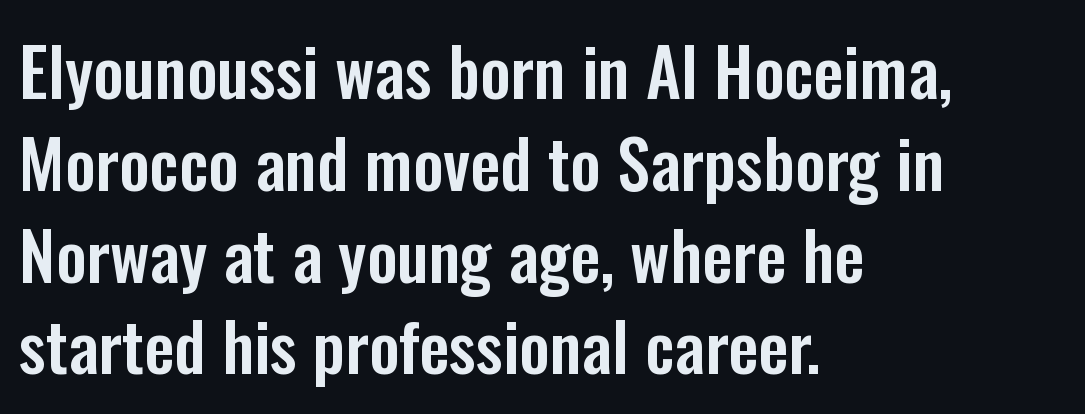
The image shows 67 px condensed sans-serif type, upright; set left-aligned, normal line spacing (1.37x), normal letter spacing, not underlined; low stroke contrast and a medium x-height.
